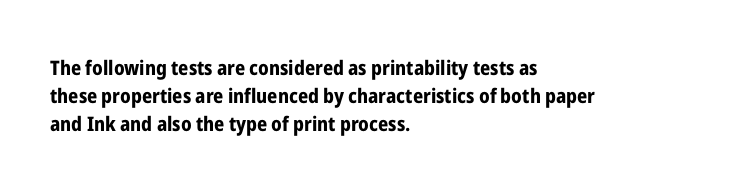
Is there any slant? The stems are plumb. Notice how thick the strokes are: this is what a full bold looks like. The vertical gap from one line to the next is medium. Leftover space on each line is placed entirely after the last word. The zone under the glyphs is completely vacant.
